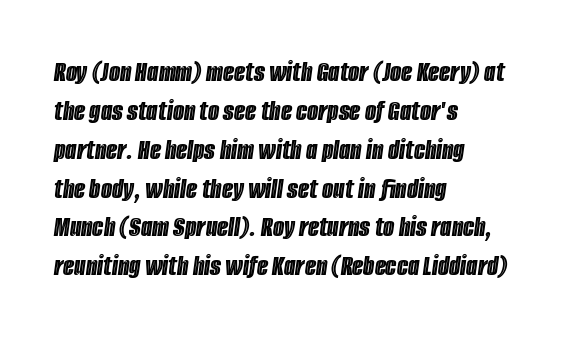
Clear beneath every line of the passage. Short note: letters normally spaced. The paragraph shown leans on its left margin. Does the leading feel generous? No, just average. Tall strokes in this sample are angled rather than plumb. Here the designer chose a conventional face with non-uniform glyph widths.
